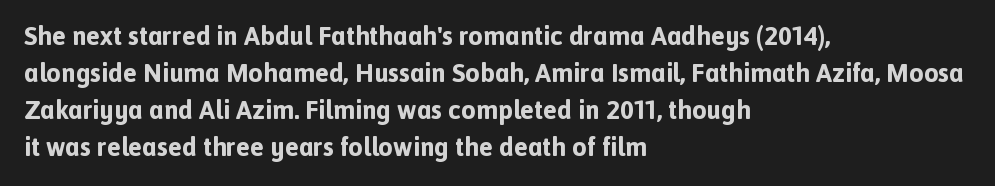
The image shows 26 px bold type, upright; set left-aligned, normal line spacing (1.42x), normal letter spacing, not underlined.
